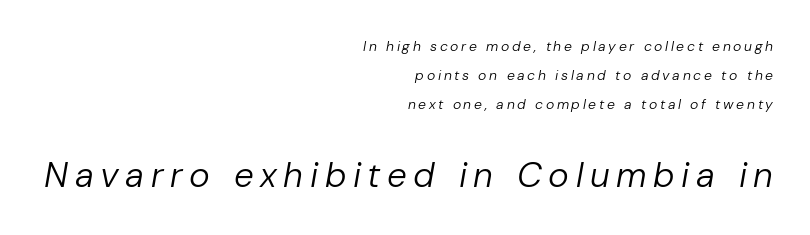
Q: Is the text bold? A: No.
Q: Is the text italic (slanted)? A: Yes, it leans right by about 10 degrees.
Q: Is the text underlined? A: No.
Q: How is the paragraph aligned? A: Right-aligned.
Q: Is the spacing between lines tight, normal or loose? A: Loose.
Q: Which block of text is set in a larger size, the first (top) or the second (bottom)? A: The second (bottom) one.
Q: Width (condensed, normal, or wide)? A: Normal.
Q: Stroke contrast? A: Low.
Q: x-height? A: Medium.
Q: Monospaced? A: No.
